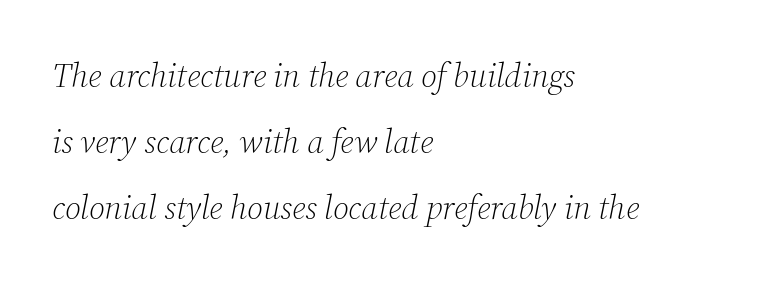
The image shows 33 px light serif type, italic (leaning right); set left-aligned, loose line spacing (2.0x), normal letter spacing, not underlined; low stroke contrast and a medium x-height.
